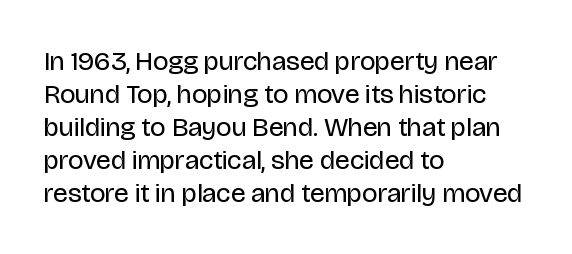
The image shows 27 px text type, upright; set left-aligned, line spacing 1.22x, normal letter spacing, not underlined.
